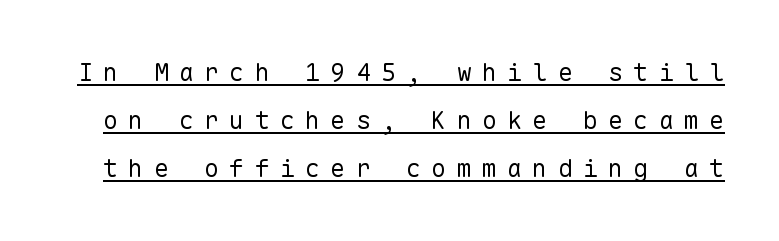
The image shows 25 px text type, upright; set loose line spacing (1.93x), unusually wide letter spacing (+0.41 em), underlined.
